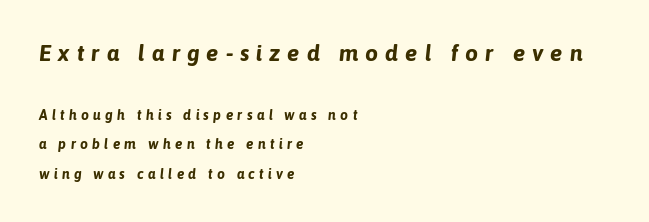
The lettering tilts uniformly, giving the passage an italic look. Leading is clearly above the norm, producing a sparse column. The gaps between neighbouring characters are conspicuously large. Just letters on the line, the space beneath them empty. The more generous point size was reserved for the upper chunk.
